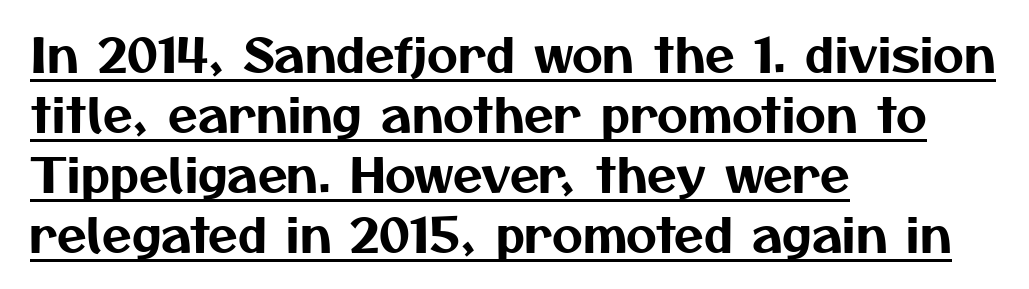
This sample is left-justified, so line endings fall wherever the words run out. The rendering uses natural spacing where letterforms have individual widths. Check the space under the baseline: a stroke is drawn there. Grotesque or geometric, the face here clearly has no serifs. There is no visible air inserted between adjacent glyphs. Interline gaps are of average width in this sample.
